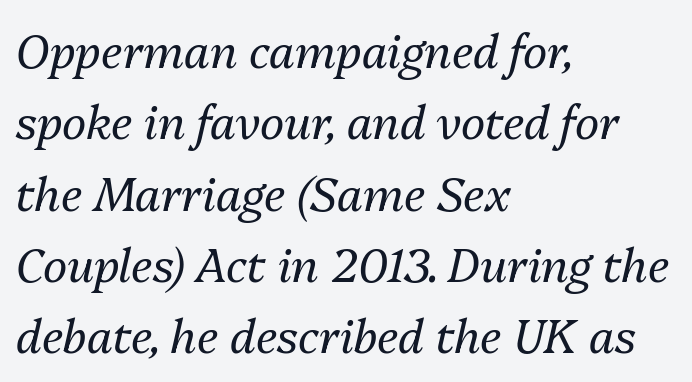
Look at the tracking — it's just the regular setting, nothing added. Line beginnings align vertically; line endings do not. Rows of type keep a routine distance in the vertical direction. These lines are rendered in a variable-pitch font.
